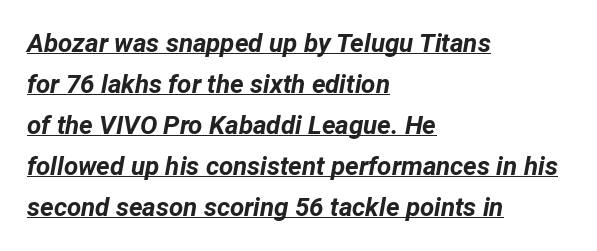
Is there much room between lines? A standard amount, neither cramped nor airy. The sample has been set heavy, in full bold. Caption: multi-line text, flush left, ragged right. The specimen includes a rule beneath the text block's lines. Students, note that the glyphs here touch the page at normal intervals.
